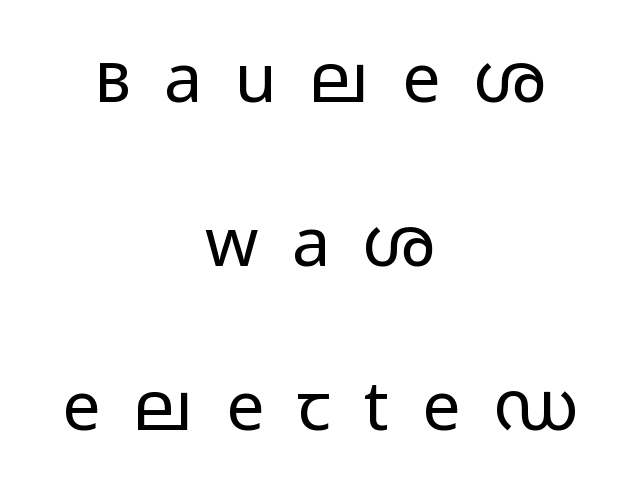
{"serif": "no", "italic": "no", "bold": "no", "weight": "regular", "width": "wide", "stroke_contrast": "low", "x_height": "medium", "monospaced": "no", "underline": "no", "align": "center", "line_spacing": "loose", "line_spacing_ratio": 2.41, "letter_spacing": "wide", "letter_spacing_em": 0.49, "glyph_px": 68}
